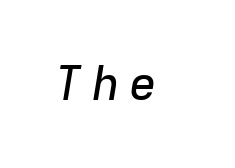
{"italic": "yes", "lean": "right", "slant_degrees": 9, "width": "normal", "stroke_contrast": "low", "x_height": "medium", "monospaced": "no", "underline": "no", "letter_spacing": "wide", "letter_spacing_em": 0.2, "glyph_px": 47}
